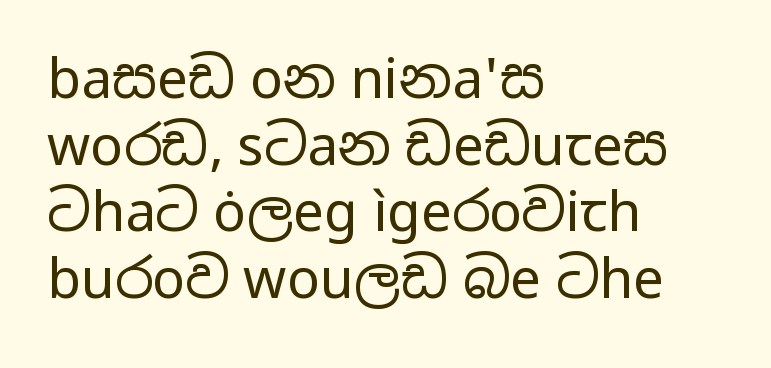
Tracking here is standard; glyphs follow each other at the usual distance. Each letter keeps its own natural width here, so spacing adapts to shape. Line starts are locked; line ends wander. Letters rest on an invisible, unmarked baseline. No chunkiness to these letters — they're not bold. The face used here is a sans, in the tradition of grotesques and geometrics.
